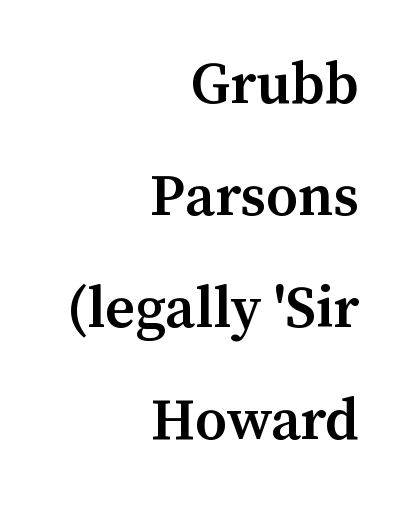
The image shows 58 px semibold serif type, upright; set right-aligned, loose line spacing (1.93x), normal letter spacing, not underlined; medium stroke contrast and a medium x-height.
